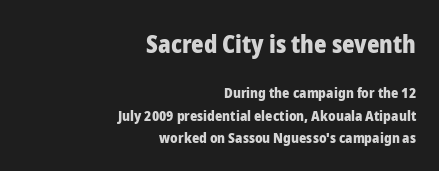
The image shows 24 px bold type, upright; set right-aligned, normal line spacing (1.59x), normal letter spacing, not underlined; the first (top) block is 1.71x larger.
